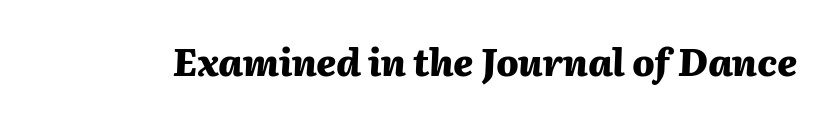
Q: Is the text bold? A: Yes.
Q: Is the text italic (slanted)? A: Yes, it leans right by about 2 degrees.
Q: Is the text underlined? A: No.
Q: Is the spacing between letters normal or unusually wide? A: Normal.
Q: Width (condensed, normal, or wide)? A: Normal.
Q: Stroke contrast? A: Medium.
Q: x-height? A: Medium.
Q: Monospaced? A: No.
